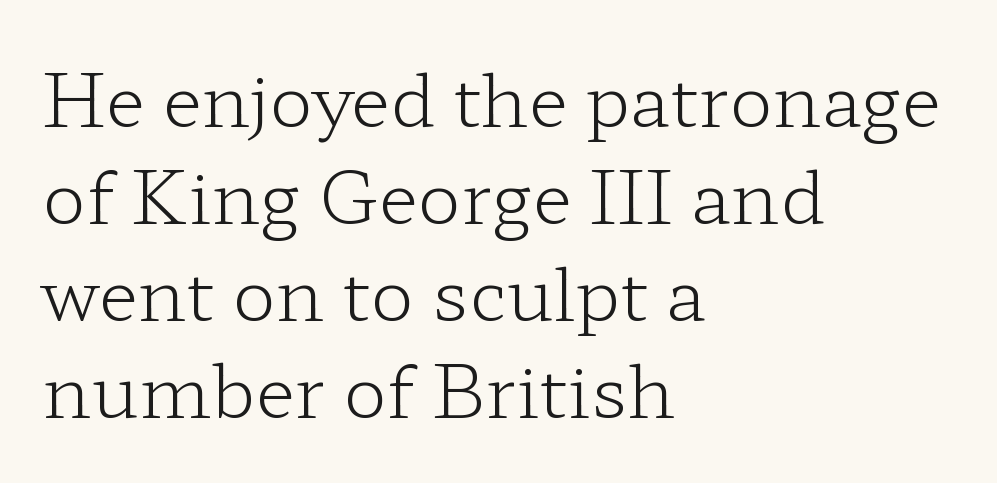
Q: Is the text bold? A: No.
Q: Is the text italic (slanted)? A: No, it is upright.
Q: Is the typeface a serif or a sans-serif typeface? A: Serif.
Q: Is the text underlined? A: No.
Q: How is the paragraph aligned? A: Left-aligned.
Q: Is the spacing between letters normal or unusually wide? A: Normal.
Q: Is the spacing between lines tight, normal or loose? A: Normal.
Q: Width (condensed, normal, or wide)? A: Wide.
Q: Stroke contrast? A: Low.
Q: x-height? A: Medium.
Q: Monospaced? A: No.
